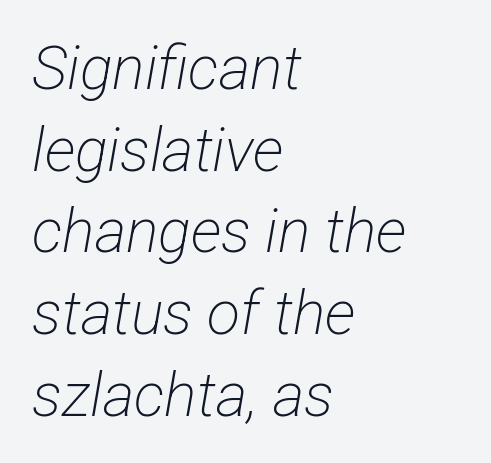
{"serif": "no", "bold": "no", "weight": "light", "width": "condensed", "stroke_contrast": "low", "x_height": "medium", "monospaced": "no", "underline": "no", "align": "left", "line_spacing": "normal", "line_spacing_ratio": 1.34, "letter_spacing": "normal", "letter_spacing_em": 0.0, "glyph_px": 61}
